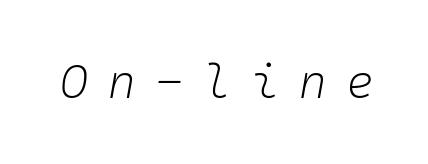
Q: Is the text bold? A: No.
Q: Is the text italic (slanted)? A: Yes, it leans right by about 10 degrees.
Q: Is the text underlined? A: No.
Q: Is the spacing between letters normal or unusually wide? A: Unusually wide.
Q: Width (condensed, normal, or wide)? A: Normal.
Q: Stroke contrast? A: Low.
Q: x-height? A: Medium.
Q: Monospaced? A: Yes.
